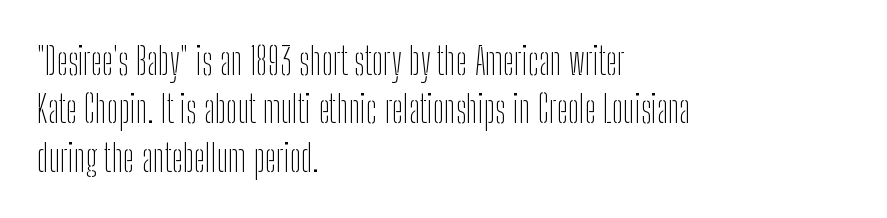
The image shows 38 px thin, condensed sans-serif type, upright; set left-aligned, normal line spacing (1.27x), normal letter spacing, not underlined; low stroke contrast and a medium x-height.
